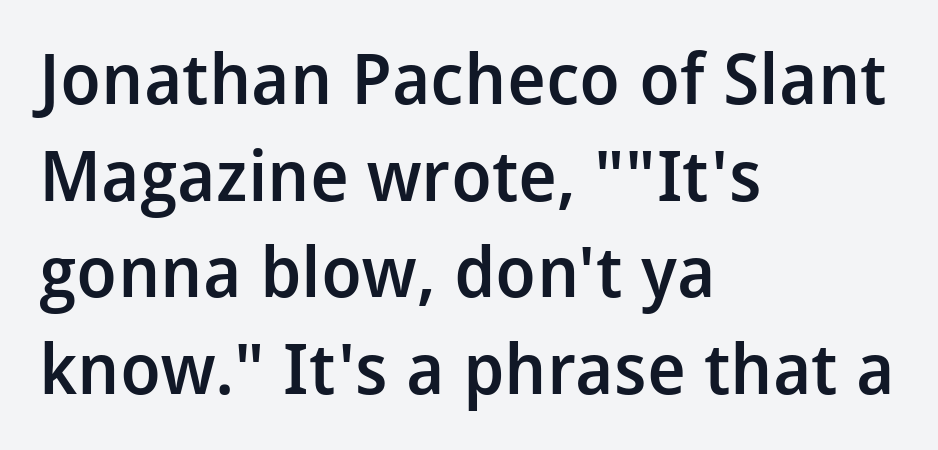
Q: Is the text bold? A: Semi-bold.
Q: Is the text italic (slanted)? A: No, it is upright.
Q: Is the typeface a serif or a sans-serif typeface? A: Sans-serif.
Q: Is the text underlined? A: No.
Q: How is the paragraph aligned? A: Left-aligned.
Q: Is the spacing between letters normal or unusually wide? A: Normal.
Q: Is the spacing between lines tight, normal or loose? A: Normal.
Q: Width (condensed, normal, or wide)? A: Normal.
Q: Stroke contrast? A: Low.
Q: x-height? A: Medium.
Q: Monospaced? A: No.
